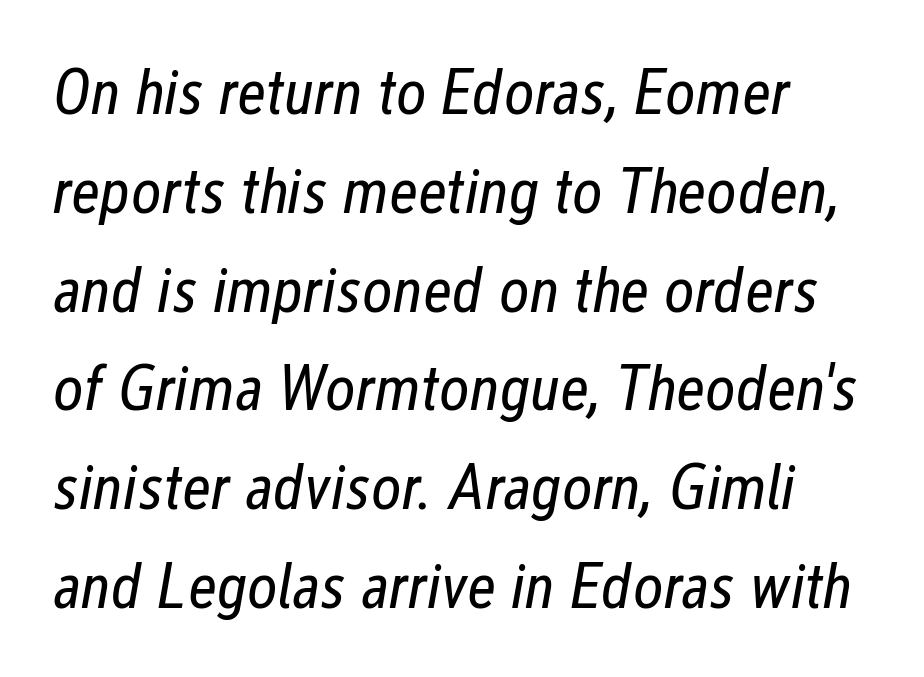
{"italic": "yes", "lean": "right", "slant_degrees": 12, "bold": "no", "weight": "regular", "width": "condensed", "stroke_contrast": "low", "x_height": "medium", "monospaced": "no", "underline": "no", "line_spacing": "normal", "line_spacing_ratio": 1.52, "letter_spacing": "normal", "letter_spacing_em": 0.0, "glyph_px": 65}
